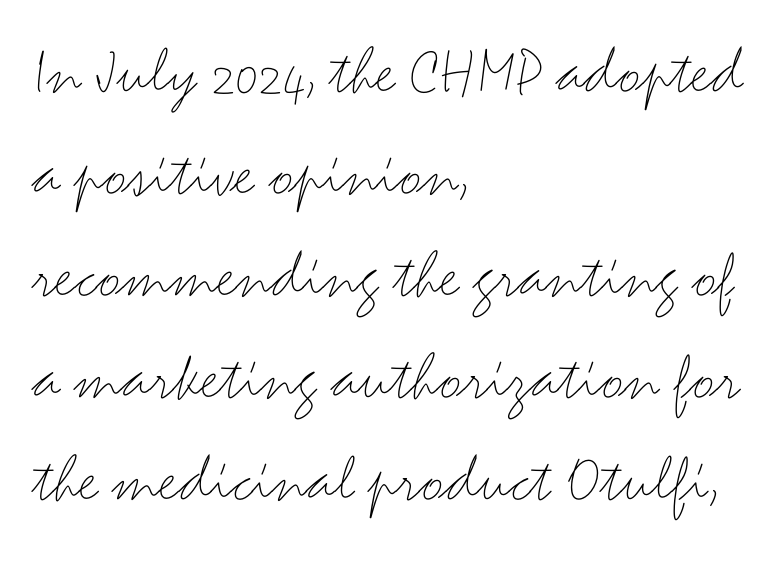
A typesetter would call this leading conventional body-copy spacing. Is the stroke heavy? The answer is a plain regular-or-lighter. Underlining? Definitely not there. Here the designer chose a conventional face with non-uniform glyph widths.
